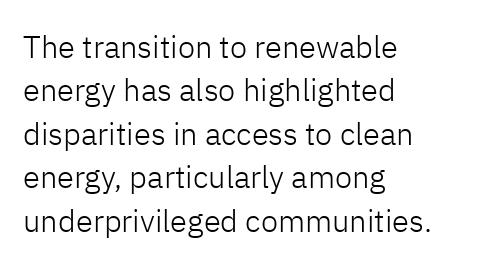
Compared with a centered layout, this one pins lines to the left instead. On a weight scale, this lands at 450 or below. The letters stand upright; this is a roman face. The string is rendered with underlining switched off.
